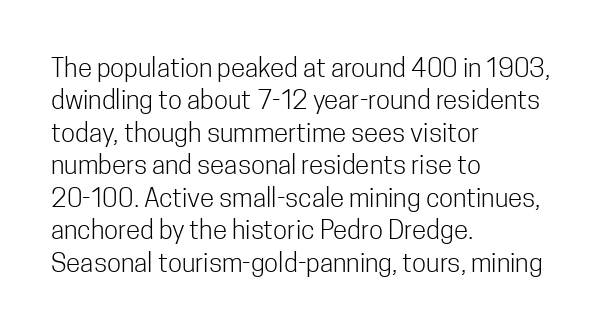
Line spacing here is normal. Nobody touched the tracking dial on this one. Quick note: underline off. Designer's note — italics off, roman on. The lines are quadded left.
